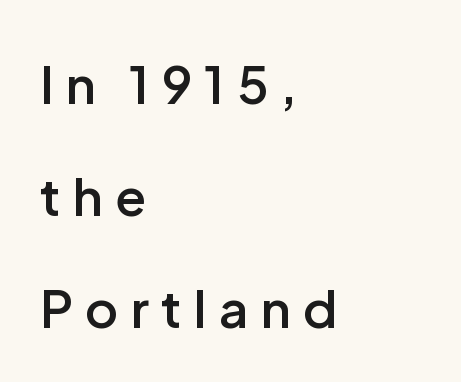
The image shows 51 px semibold sans-serif type, upright; set left-aligned, loose line spacing (2.2x), unusually wide letter spacing (+0.24 em), not underlined; low stroke contrast and a medium x-height.
